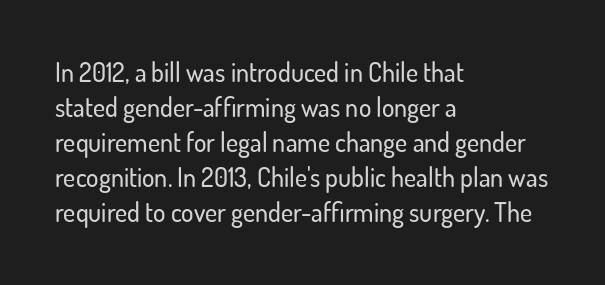
Upright lettering throughout. A classic flush-left, rag-right setting is used for this passage. Underlining? Definitely not there. The passage shown stacks its lines at a standard gap. The letterforms sit shoulder to shoulder at normal distance.
